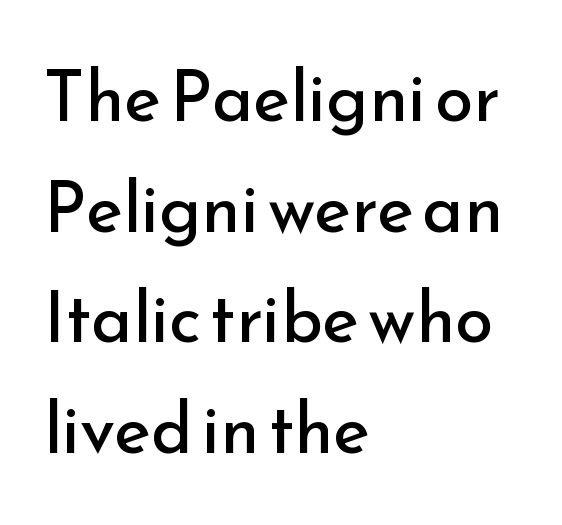
All the whitespace from short lines collects on the right. What stands out about the letter spacing? Nothing — it is the standard amount. Letterform terminals end flat and unadorned throughout the passage. The foot of each line stays bare and open. Normally led — the rows are evenly, conventionally spaced. Unlike italic type, these characters show no tilt at all.
